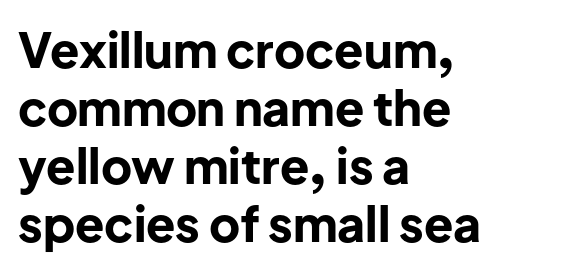
{"serif": "no", "italic": "no", "bold": "yes", "weight": "bold", "width": "normal", "stroke_contrast": "low", "x_height": "medium", "monospaced": "no", "underline": "no", "align": "left", "line_spacing_ratio": 1.21, "letter_spacing": "normal", "letter_spacing_em": 0.0, "glyph_px": 48}
